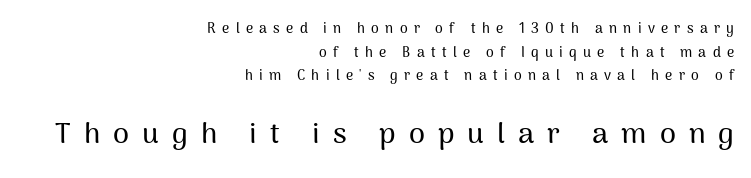
Does the leading feel generous? No, just average. Check where the strokes stop: nothing finishes them off — pure sans. Which of the two is more prominent by size? The second, at the bottom. Short note: letters widely spaced. A typesetter would call this proportional, since set widths differ per character.
